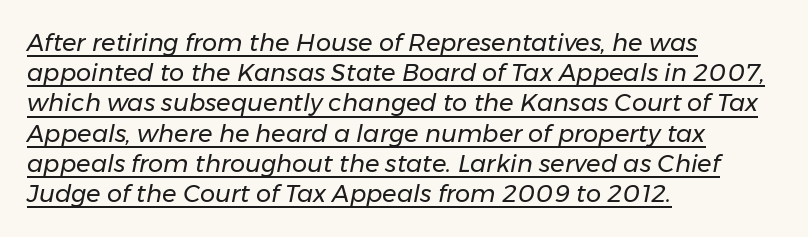
Q: Is the text bold? A: No.
Q: Is the text italic (slanted)? A: Yes, it leans right by about 11 degrees.
Q: Is the text underlined? A: Yes.
Q: How is the paragraph aligned? A: Left-aligned.
Q: Is the spacing between letters normal or unusually wide? A: Normal.
Q: Is the spacing between lines tight, normal or loose? A: Normal.
